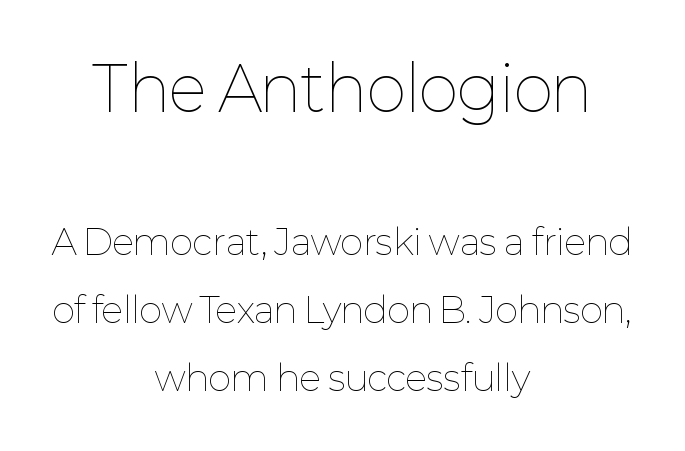
The image shows 61 px thin type, upright; set centered, loose line spacing (1.95x), normal letter spacing, not underlined; the first (top) block is 1.74x larger; low stroke contrast and a medium x-height.
